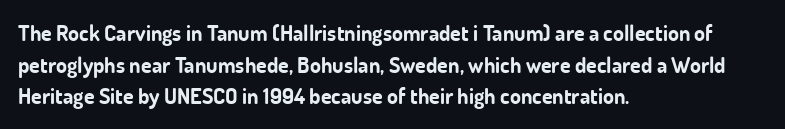
Beneath every word, the page is bare. Successive baselines arrive at the customary interval. It's the straight-up-and-down kind of type. Which margin do the lines hug? The left one — the right edge is uneven. Thick stems and heavy bowls — unmistakably bold.
